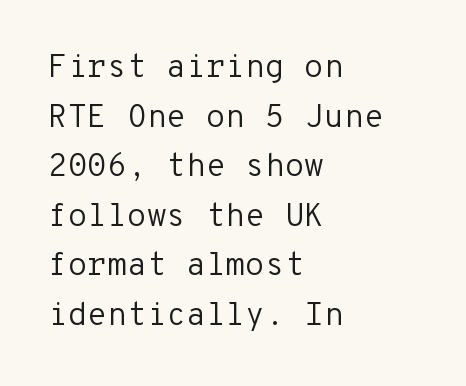
Q: Is the text bold? A: No.
Q: Is the text italic (slanted)? A: No, it is upright.
Q: Is the typeface a serif or a sans-serif typeface? A: Sans-serif.
Q: Is the text underlined? A: No.
Q: How is the paragraph aligned? A: Left-aligned.
Q: Is the spacing between letters normal or unusually wide? A: Normal.
Q: Is the spacing between lines tight, normal or loose? A: Normal.
Q: Width (condensed, normal, or wide)? A: Normal.
Q: Stroke contrast? A: Low.
Q: x-height? A: Medium.
Q: Monospaced? A: Yes.
